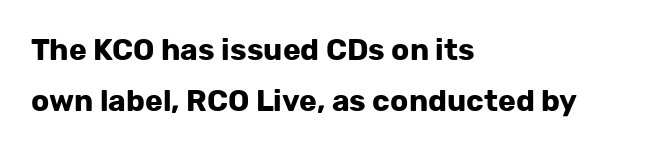
{"serif": "no", "italic": "no", "bold": "yes", "weight": "bold", "width": "normal", "stroke_contrast": "low", "x_height": "medium", "monospaced": "no", "underline": "no", "align": "left", "line_spacing": "normal", "line_spacing_ratio": 1.7, "letter_spacing": "normal", "letter_spacing_em": 0.0, "glyph_px": 30}
